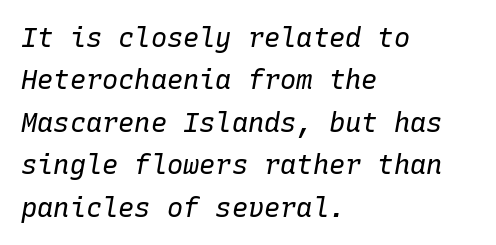
{"italic": "yes", "lean": "right", "slant_degrees": 10, "bold": "no", "underline": "no", "align": "left", "line_spacing": "normal", "line_spacing_ratio": 1.57, "letter_spacing": "normal", "letter_spacing_em": 0.0, "glyph_px": 27}
